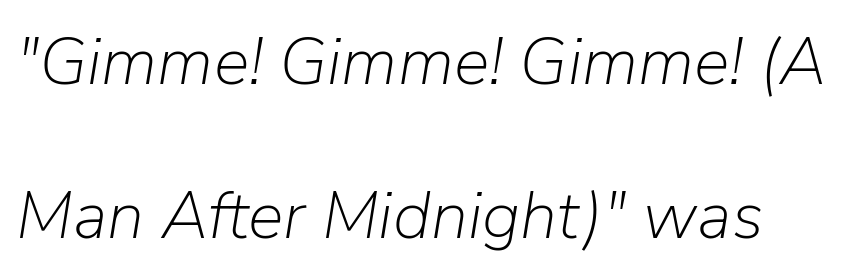
The image shows 67 px light type, italic (leaning right); set loose line spacing (2.3x), normal letter spacing, not underlined; low stroke contrast and a medium x-height.
